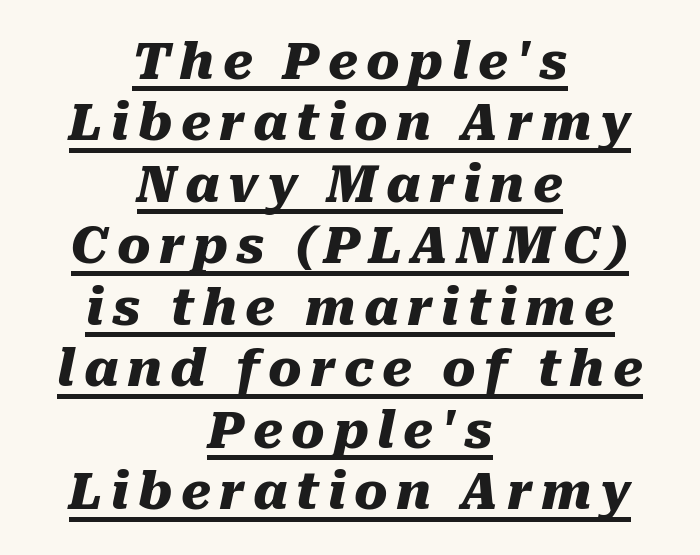
The image shows 50 px heavy type, italic (leaning right); set centered, line spacing 1.23x, underlined; medium stroke contrast and a medium x-height.
